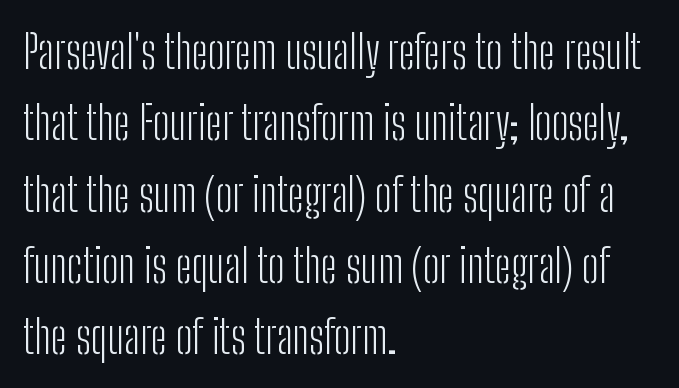
The image shows 46 px light, condensed sans-serif type, upright; set left-aligned, normal line spacing (1.55x), normal letter spacing, not underlined; low stroke contrast and a medium x-height.
